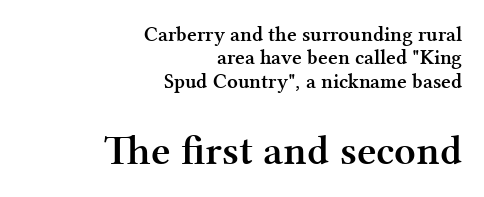
{"serif": "yes", "italic": "no", "bold": "yes", "weight": "semibold", "width": "normal", "stroke_contrast": "medium", "x_height": "medium", "monospaced": "no", "underline": "no", "align": "right", "line_spacing": "tight", "line_spacing_ratio": 1.11, "letter_spacing": "normal", "letter_spacing_em": 0.0, "larger_block": "second", "size_ratio": 2.0, "glyph_px": 42}
